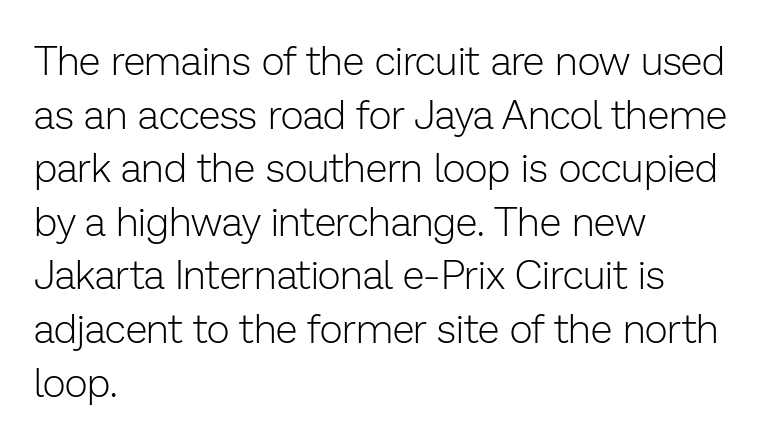
{"serif": "no", "italic": "no", "bold": "no", "weight": "light", "width": "normal", "stroke_contrast": "low", "x_height": "medium", "monospaced": "no", "underline": "no", "align": "left", "line_spacing": "normal", "line_spacing_ratio": 1.34, "letter_spacing": "normal", "letter_spacing_em": 0.0, "glyph_px": 40}
